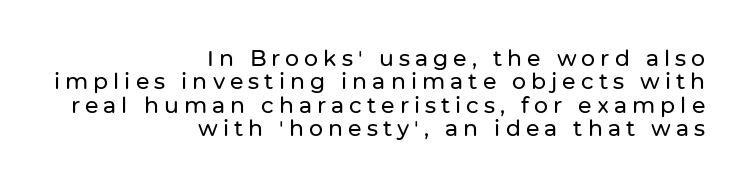
Q: Is the text italic (slanted)? A: No, it is upright.
Q: Is the text underlined? A: No.
Q: How is the paragraph aligned? A: Right-aligned.
Q: Is the spacing between letters normal or unusually wide? A: Unusually wide.
Q: Is the spacing between lines tight, normal or loose? A: Tight.
